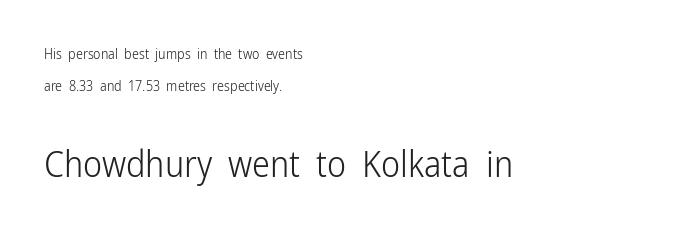
The image shows 36 px light, condensed sans-serif type, upright; set left-aligned, loose line spacing (2.32x), normal letter spacing, not underlined; the second (bottom) block is 2.57x larger; low stroke contrast and a medium x-height.
